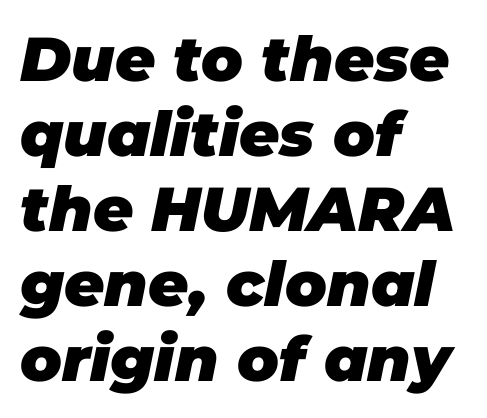
The image shows 62 px heavy type, italic (leaning right); set left-aligned, line spacing 1.21x, normal letter spacing, not underlined; low stroke contrast and a large x-height.
